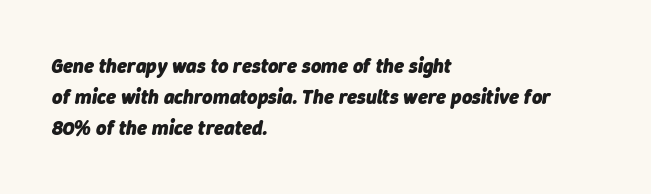
{"italic": "yes", "lean": "right", "slant_degrees": 9, "bold": "yes", "underline": "no", "align": "left", "line_spacing": "normal", "line_spacing_ratio": 1.54, "letter_spacing": "normal", "letter_spacing_em": 0.0, "glyph_px": 20}
